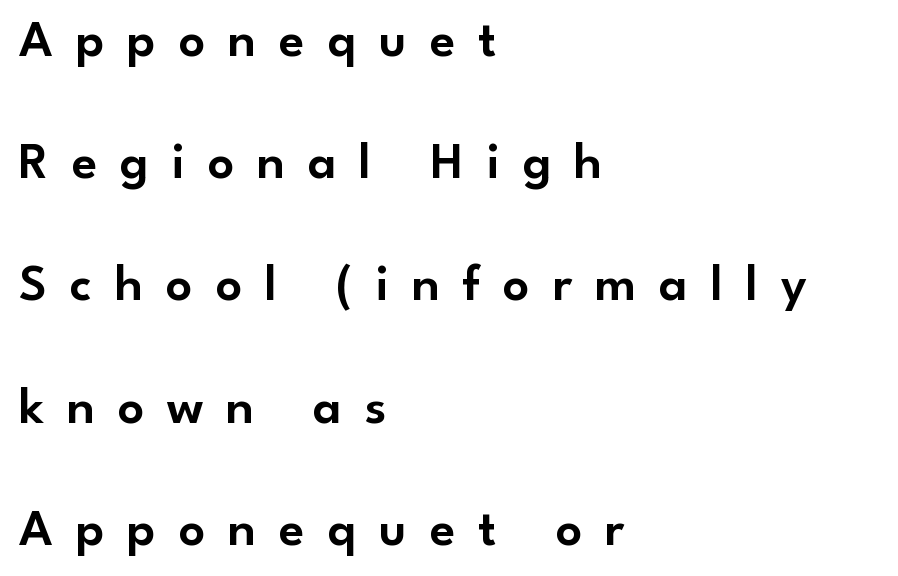
The image shows 52 px sans-serif type, upright; set left-aligned, loose line spacing (2.35x), unusually wide letter spacing (+0.44 em), not underlined; low stroke contrast and a small x-height.
